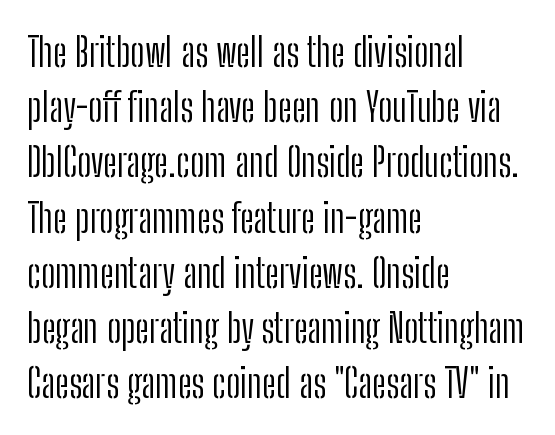
The image shows 40 px light, condensed sans-serif type, upright; set left-aligned, normal line spacing (1.38x), normal letter spacing, not underlined; low stroke contrast and a medium x-height.
